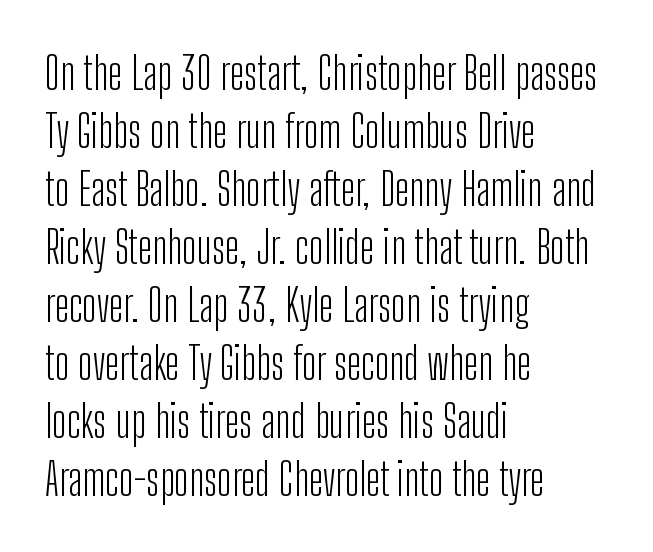
{"serif": "no", "italic": "no", "bold": "no", "weight": "light", "width": "condensed", "stroke_contrast": "low", "x_height": "medium", "monospaced": "no", "underline": "no", "align": "left", "line_spacing": "normal", "line_spacing_ratio": 1.29, "letter_spacing": "normal", "letter_spacing_em": 0.0, "glyph_px": 45}
